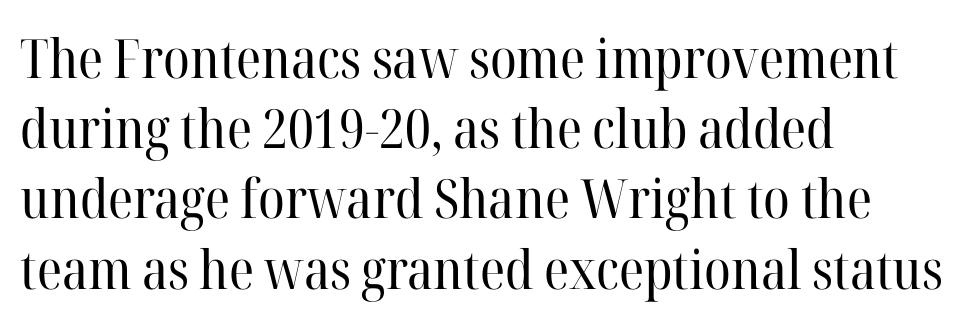
Q: Is the text bold? A: No.
Q: Is the text italic (slanted)? A: No, it is upright.
Q: Is the typeface a serif or a sans-serif typeface? A: Serif.
Q: Is the text underlined? A: No.
Q: How is the paragraph aligned? A: Left-aligned.
Q: Is the spacing between letters normal or unusually wide? A: Normal.
Q: Is the spacing between lines tight, normal or loose? A: Normal.
Q: Width (condensed, normal, or wide)? A: Normal.
Q: Stroke contrast? A: High.
Q: x-height? A: Medium.
Q: Monospaced? A: No.
